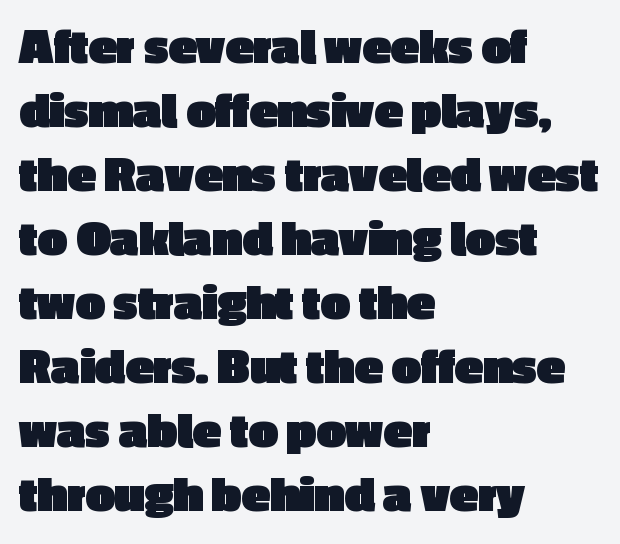
Q: Is the text bold? A: Yes.
Q: Is the text italic (slanted)? A: No, it is upright.
Q: Is the typeface a serif or a sans-serif typeface? A: Sans-serif.
Q: Is the text underlined? A: No.
Q: How is the paragraph aligned? A: Left-aligned.
Q: Is the spacing between letters normal or unusually wide? A: Normal.
Q: Width (condensed, normal, or wide)? A: Normal.
Q: x-height? A: Medium.
Q: Monospaced? A: No.
